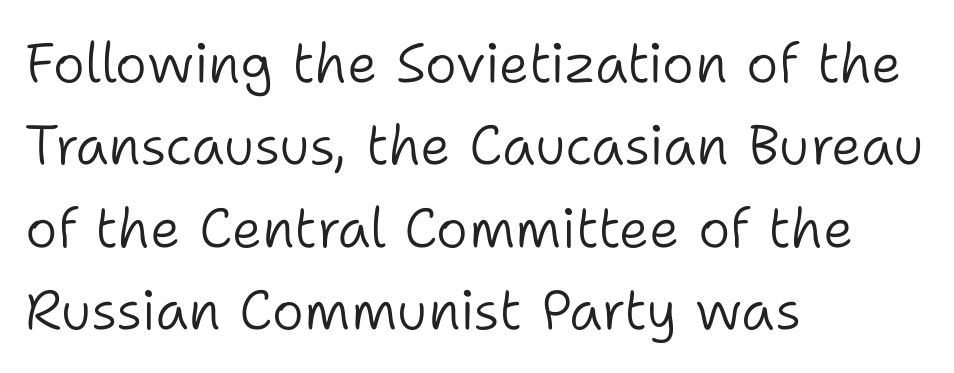
The image shows 55 px light sans-serif type, upright; set left-aligned, normal line spacing (1.5x), normal letter spacing, not underlined; low stroke contrast and a medium x-height.
